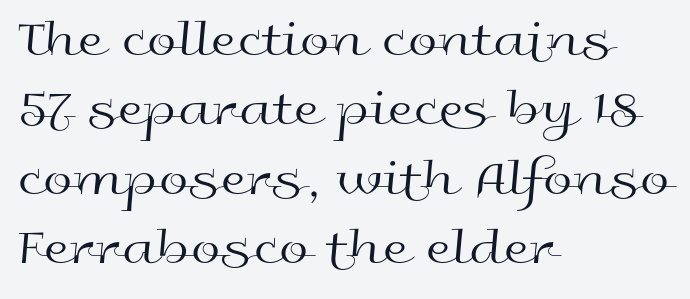
Q: Is the text bold? A: No.
Q: Is the text italic (slanted)? A: No, it is upright.
Q: Is the typeface a serif or a sans-serif typeface? A: Sans-serif.
Q: Is the text underlined? A: No.
Q: How is the paragraph aligned? A: Left-aligned.
Q: Is the spacing between letters normal or unusually wide? A: Normal.
Q: Is the spacing between lines tight, normal or loose? A: Normal.
Q: Width (condensed, normal, or wide)? A: Wide.
Q: x-height? A: Medium.
Q: Monospaced? A: No.
